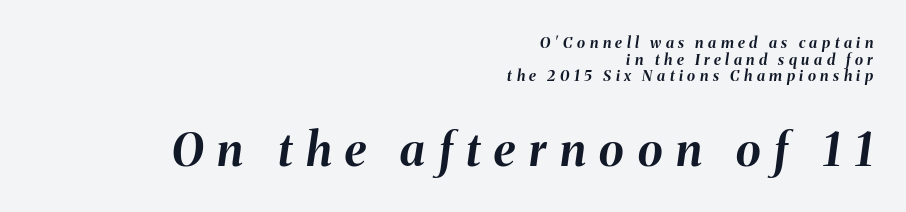
A student would notice the bottom passage is typeset larger than what precedes it. Italic: yes, the glyphs are oblique. Strong, thick strokes mark this as bold type. Leading: reduced. Descenders hang freely into open space.
